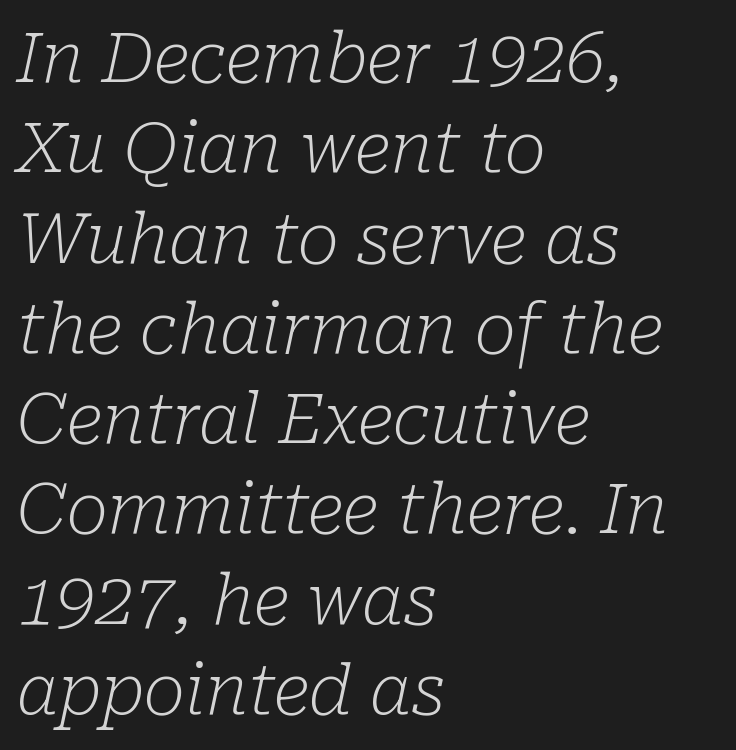
{"serif": "yes", "italic": "yes", "lean": "right", "slant_degrees": 10, "bold": "no", "weight": "light", "width": "normal", "stroke_contrast": "low", "x_height": "medium", "monospaced": "no", "underline": "no", "align": "left", "line_spacing": "normal", "line_spacing_ratio": 1.29, "letter_spacing": "normal", "letter_spacing_em": 0.0, "glyph_px": 70}
